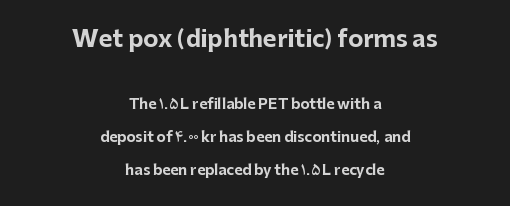
The image shows 23 px bold type, upright; set centered, loose line spacing (2.35x), normal letter spacing, not underlined; the first (top) block is 1.64x larger.
